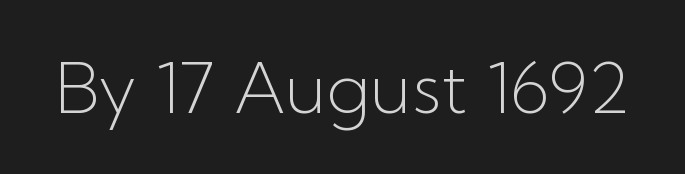
The image shows 71 px light sans-serif type, upright; set normal letter spacing, not underlined; low stroke contrast and a medium x-height.
